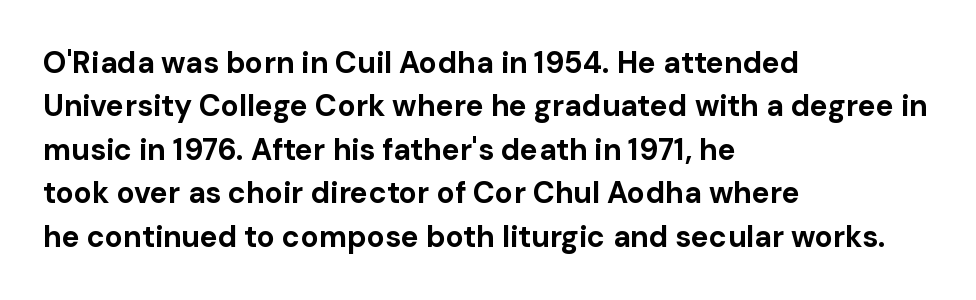
{"serif": "no", "italic": "no", "bold": "yes", "weight": "bold", "width": "normal", "stroke_contrast": "low", "x_height": "medium", "monospaced": "no", "underline": "no", "align": "left", "line_spacing": "normal", "line_spacing_ratio": 1.45, "letter_spacing": "normal", "letter_spacing_em": 0.0, "glyph_px": 30}
